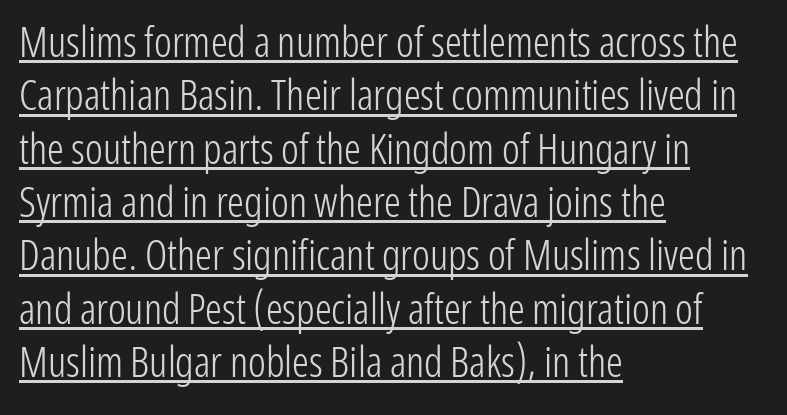
Q: Is the text bold? A: No.
Q: Is the text italic (slanted)? A: No, it is upright.
Q: Is the typeface a serif or a sans-serif typeface? A: Sans-serif.
Q: Is the text underlined? A: Yes.
Q: How is the paragraph aligned? A: Left-aligned.
Q: Is the spacing between letters normal or unusually wide? A: Normal.
Q: Is the spacing between lines tight, normal or loose? A: Normal.
Q: Width (condensed, normal, or wide)? A: Condensed.
Q: Stroke contrast? A: Low.
Q: x-height? A: Medium.
Q: Monospaced? A: No.
